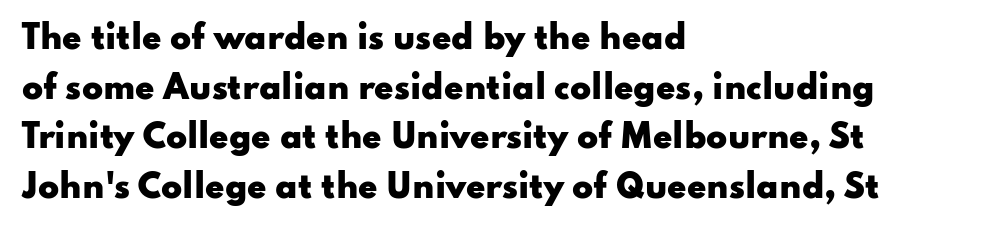
The image shows 31 px heavy, wide sans-serif type, upright; set left-aligned, normal line spacing (1.6x), normal letter spacing, not underlined; low stroke contrast and a small x-height.
